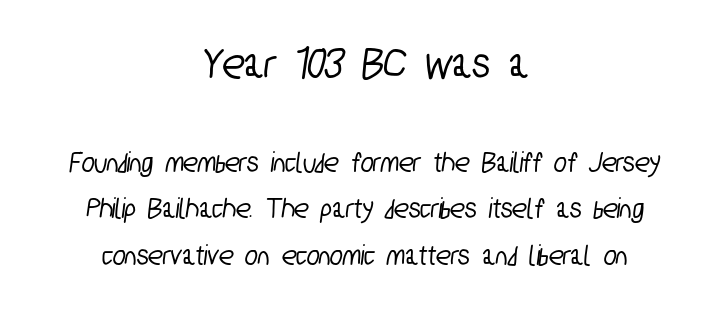
Q: Is the typeface a serif or a sans-serif typeface? A: Sans-serif.
Q: Is the text underlined? A: No.
Q: How is the paragraph aligned? A: Centered.
Q: Is the spacing between letters normal or unusually wide? A: Normal.
Q: Is the spacing between lines tight, normal or loose? A: Normal.
Q: Which block of text is set in a larger size, the first (top) or the second (bottom)? A: The first (top) one.
Q: Width (condensed, normal, or wide)? A: Condensed.
Q: Stroke contrast? A: Low.
Q: x-height? A: Medium.
Q: Monospaced? A: No.
